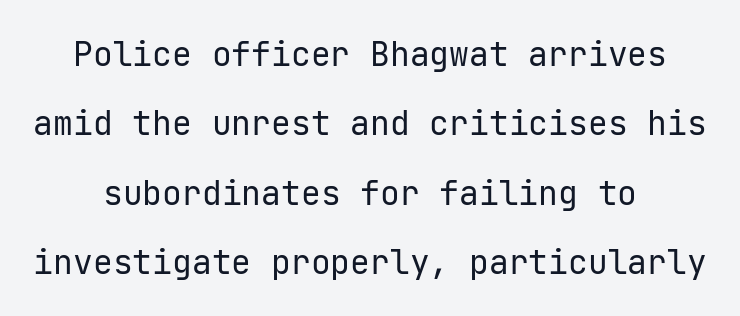
Q: Is the text bold? A: No.
Q: Is the text italic (slanted)? A: No, it is upright.
Q: Is the typeface a serif or a sans-serif typeface? A: Sans-serif.
Q: Is the text underlined? A: No.
Q: How is the paragraph aligned? A: Centered.
Q: Is the spacing between letters normal or unusually wide? A: Normal.
Q: Is the spacing between lines tight, normal or loose? A: Loose.
Q: Width (condensed, normal, or wide)? A: Normal.
Q: Stroke contrast? A: Low.
Q: x-height? A: Medium.
